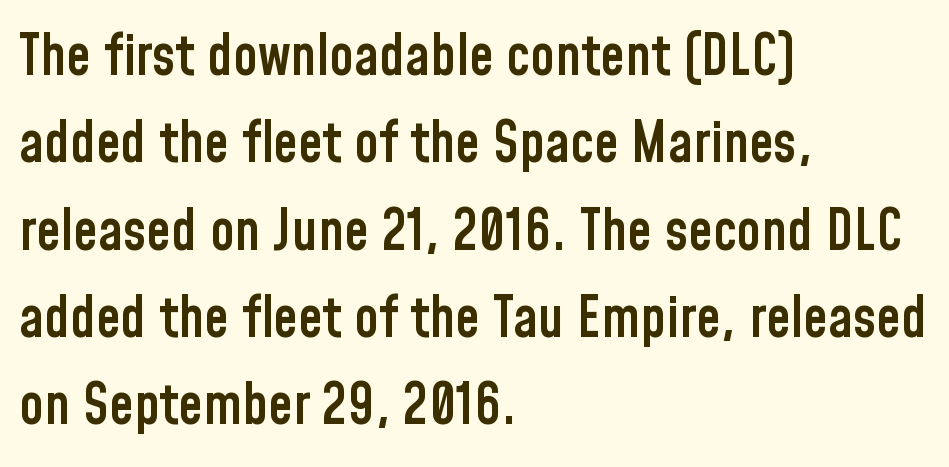
The image shows 56 px semibold, condensed sans-serif type, upright; set left-aligned, normal line spacing (1.56x), normal letter spacing, not underlined; low stroke contrast and a medium x-height.
